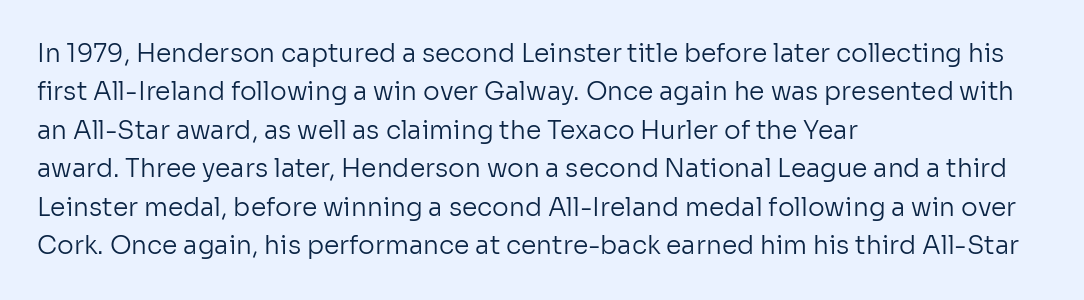
The image shows 25 px text type, upright; set left-aligned, normal line spacing (1.54x), normal letter spacing, not underlined.
